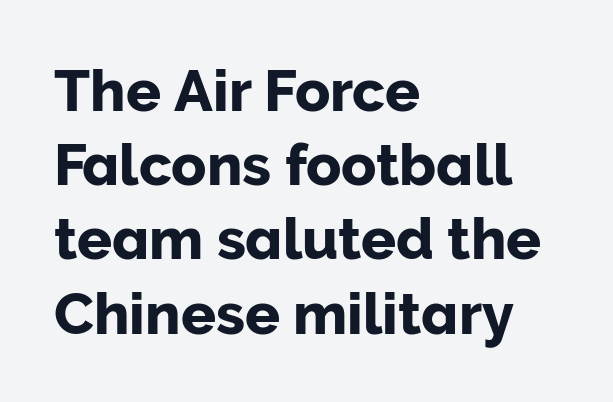
The typography opts for an upright posture over an oblique one. The area under the type is left untouched. The typeface chosen for these lines omits serifs. In terms of letterspacing, this is plain default setting.
